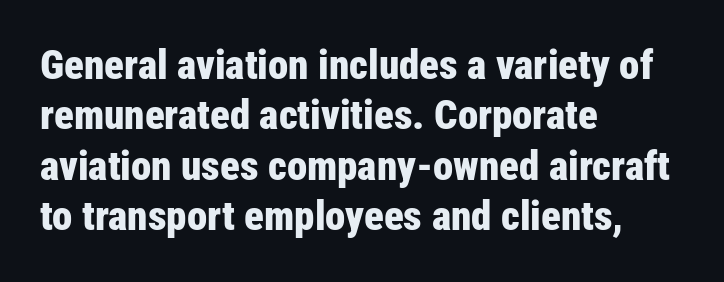
Q: Is the text bold? A: Yes.
Q: Is the text italic (slanted)? A: No, it is upright.
Q: Is the typeface a serif or a sans-serif typeface? A: Sans-serif.
Q: Is the text underlined? A: No.
Q: How is the paragraph aligned? A: Left-aligned.
Q: Is the spacing between letters normal or unusually wide? A: Normal.
Q: Width (condensed, normal, or wide)? A: Condensed.
Q: Stroke contrast? A: Low.
Q: x-height? A: Medium.
Q: Monospaced? A: No.
